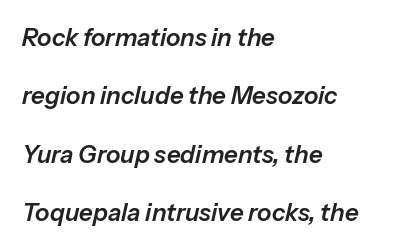
Q: Is the text italic (slanted)? A: Yes, it leans right by about 13 degrees.
Q: Is the text underlined? A: No.
Q: How is the paragraph aligned? A: Left-aligned.
Q: Is the spacing between letters normal or unusually wide? A: Normal.
Q: Is the spacing between lines tight, normal or loose? A: Loose.
